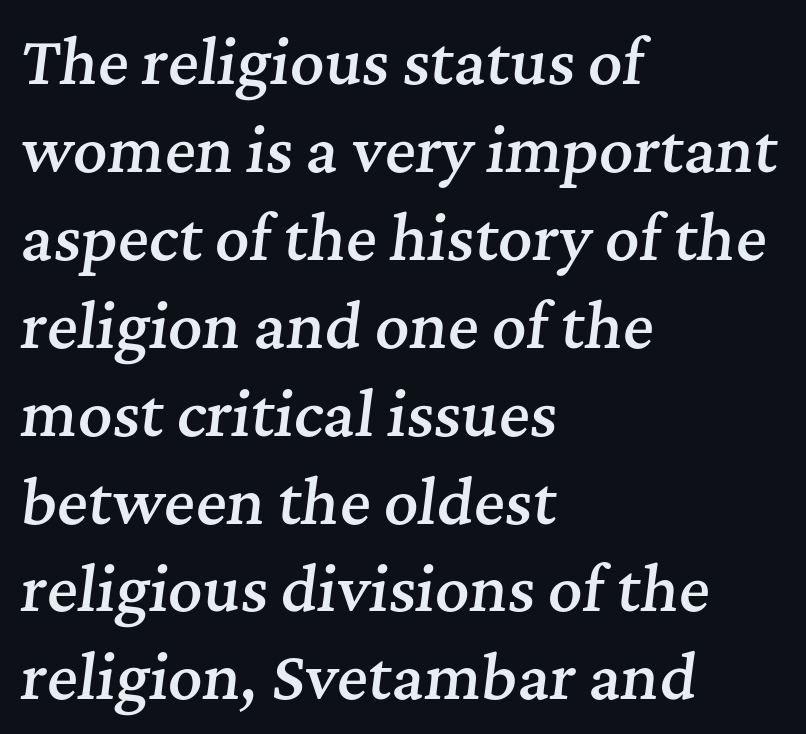
To sum up the face: it has serifs. Nobody touched the tracking dial on this one. The passage shown is typed in a proportional face where columns would drift. Caption: multi-line text, flush left, ragged right. Notice the strokes are somewhat thickened but not fully heavy: this is a semibold.
